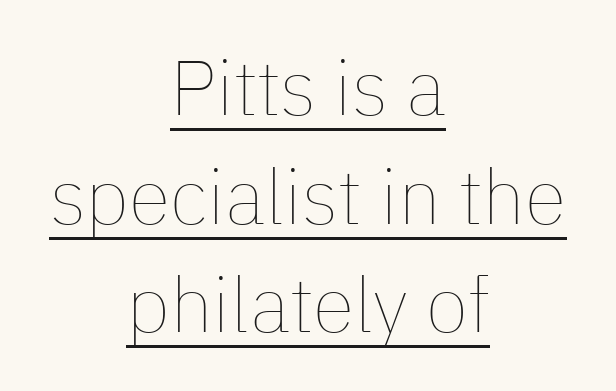
Q: Is the text bold? A: No.
Q: Is the text italic (slanted)? A: No, it is upright.
Q: Is the text underlined? A: Yes.
Q: How is the paragraph aligned? A: Centered.
Q: Is the spacing between letters normal or unusually wide? A: Normal.
Q: Is the spacing between lines tight, normal or loose? A: Normal.
Q: Width (condensed, normal, or wide)? A: Normal.
Q: Stroke contrast? A: Low.
Q: x-height? A: Medium.
Q: Monospaced? A: No.
